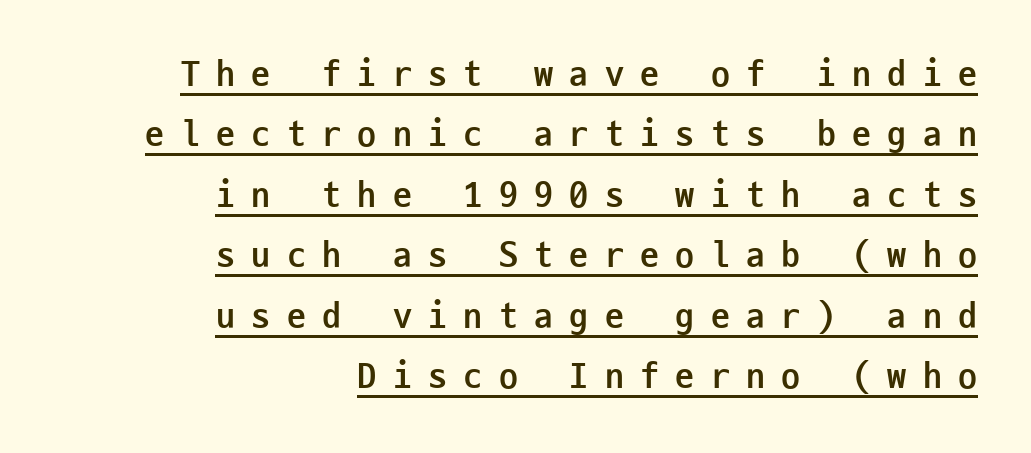
Q: Is the text bold? A: Yes.
Q: Is the text italic (slanted)? A: No, it is upright.
Q: Is the typeface a serif or a sans-serif typeface? A: Sans-serif.
Q: Is the text underlined? A: Yes.
Q: How is the paragraph aligned? A: Right-aligned.
Q: Is the spacing between letters normal or unusually wide? A: Unusually wide.
Q: Is the spacing between lines tight, normal or loose? A: Normal.
Q: Width (condensed, normal, or wide)? A: Condensed.
Q: Stroke contrast? A: Low.
Q: x-height? A: Medium.
Q: Monospaced? A: Yes.
